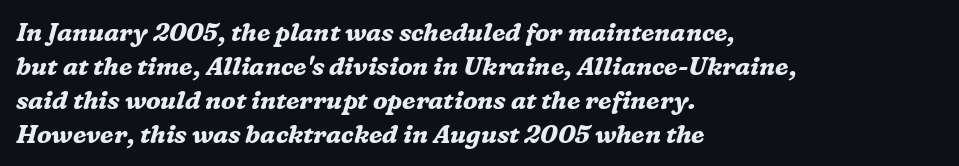
The image shows 25 px bold type, italic (leaning right); set left-aligned, normal line spacing (1.36x), normal letter spacing, not underlined.
